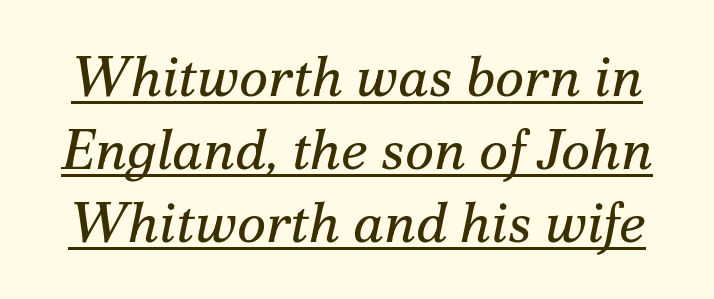
The image shows 56 px regular-weight serif type, italic (leaning right); set normal line spacing (1.3x), normal letter spacing, underlined; medium stroke contrast and a small x-height.
